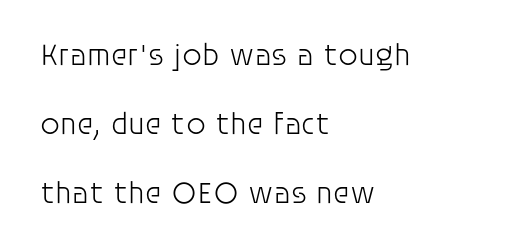
Q: Is the text bold? A: No.
Q: Is the text italic (slanted)? A: No, it is upright.
Q: Is the typeface a serif or a sans-serif typeface? A: Sans-serif.
Q: Is the text underlined? A: No.
Q: How is the paragraph aligned? A: Left-aligned.
Q: Is the spacing between letters normal or unusually wide? A: Normal.
Q: Is the spacing between lines tight, normal or loose? A: Loose.
Q: Width (condensed, normal, or wide)? A: Normal.
Q: Stroke contrast? A: Low.
Q: x-height? A: Large.
Q: Monospaced? A: No.
